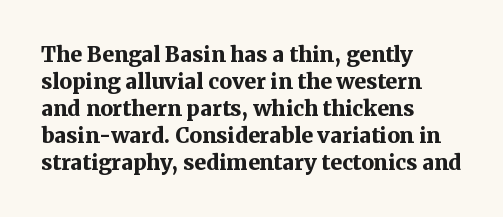
{"italic": "no", "bold": "yes", "underline": "no", "align": "left", "line_spacing": "normal", "line_spacing_ratio": 1.28, "letter_spacing": "normal", "letter_spacing_em": 0.0, "glyph_px": 21}
